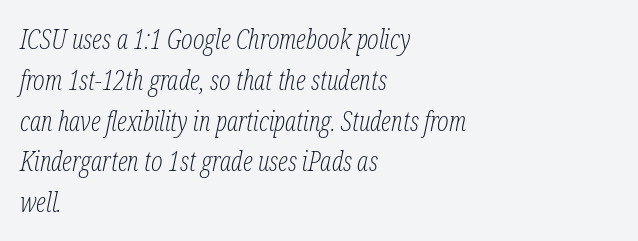
Q: Is the text bold? A: No.
Q: Is the text italic (slanted)? A: Yes, it leans right by about 12 degrees.
Q: Is the text underlined? A: No.
Q: How is the paragraph aligned? A: Left-aligned.
Q: Is the spacing between letters normal or unusually wide? A: Normal.
Q: Is the spacing between lines tight, normal or loose? A: Normal.
